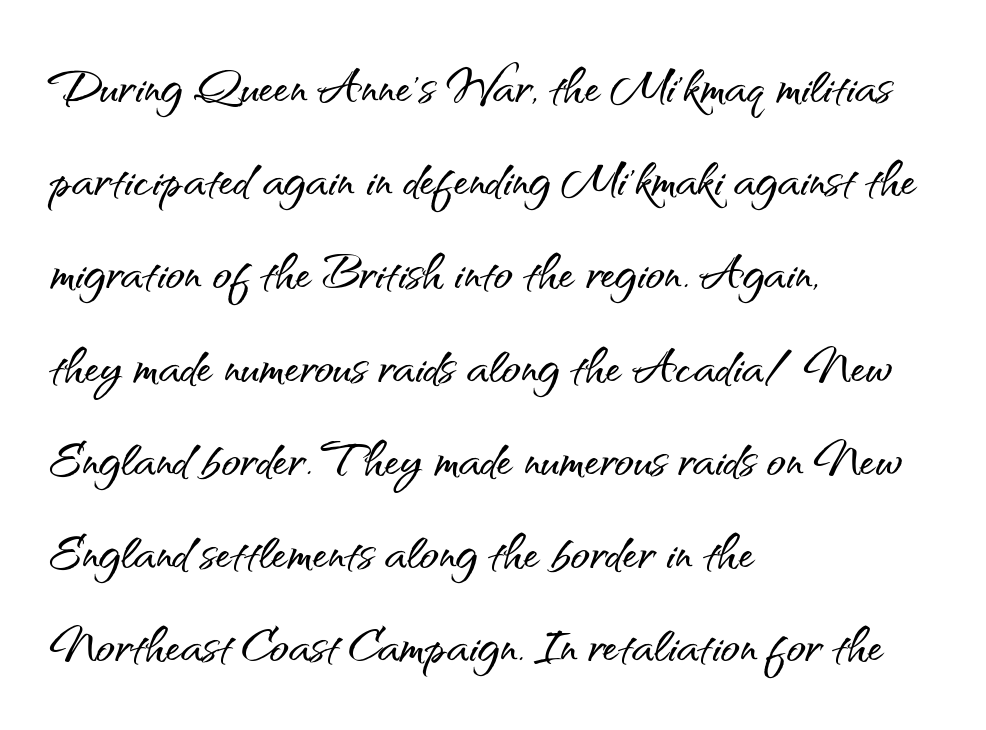
Q: Is the text italic (slanted)? A: Yes.
Q: Is the typeface a serif or a sans-serif typeface? A: Sans-serif.
Q: Is the text underlined? A: No.
Q: How is the paragraph aligned? A: Left-aligned.
Q: Is the spacing between letters normal or unusually wide? A: Normal.
Q: Is the spacing between lines tight, normal or loose? A: Normal.
Q: Width (condensed, normal, or wide)? A: Normal.
Q: Stroke contrast? A: Medium.
Q: x-height? A: Small.
Q: Monospaced? A: No.
